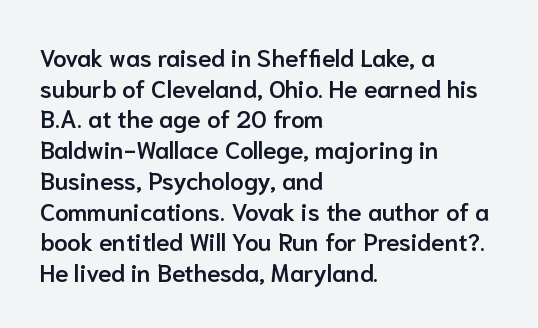
The image shows 24 px text type, upright; set left-aligned, normal line spacing (1.28x), normal letter spacing, not underlined.
